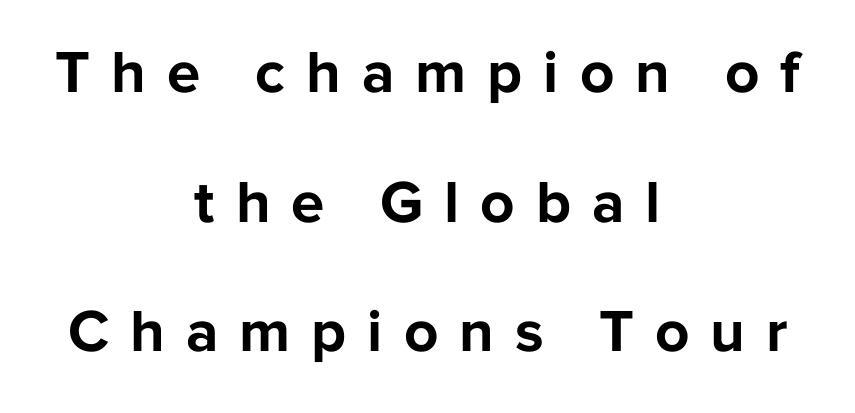
The image shows 60 px bold sans-serif type, upright; set centered, loose line spacing (2.16x), unusually wide letter spacing (+0.35 em), not underlined; low stroke contrast and a medium x-height.
